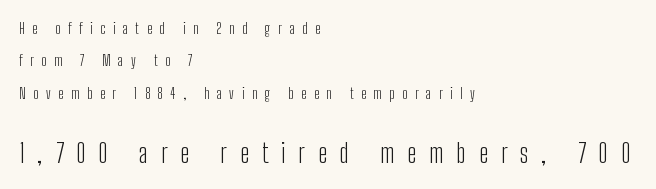
{"italic": "no", "bold": "no", "underline": "no", "align": "left", "line_spacing": "loose", "line_spacing_ratio": 2.16, "letter_spacing": "wide", "letter_spacing_em": 0.5, "larger_block": "second", "size_ratio": 1.73, "glyph_px": 26}
